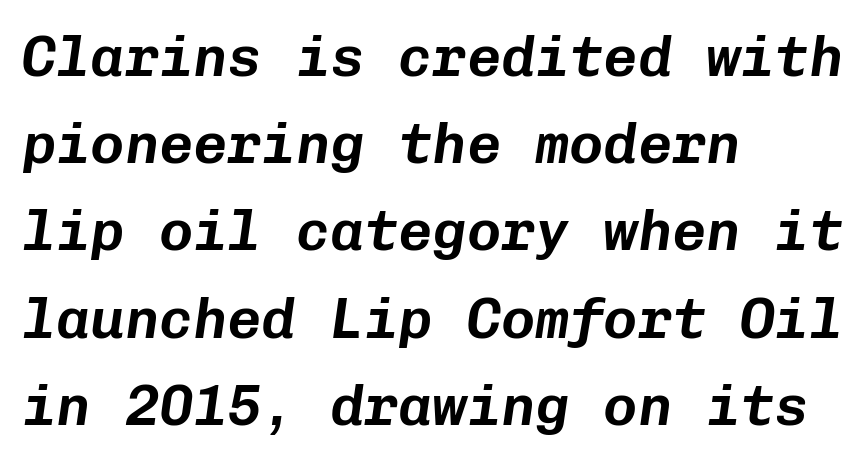
The passage shown leans; its letterforms are oblique. Alignment: flush left. Each row of text sits above clean, open space. The passage shown stacks its lines at a standard gap. Short note: letters normally spaced. Spacing verdict: monospaced, one width for all characters.
